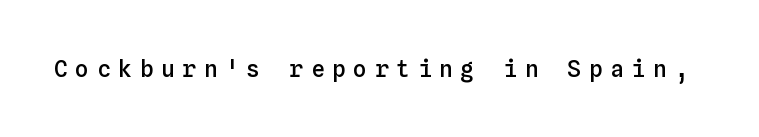
Every character sits straight up, as roman type does. The glyphs are unaccompanied by any horizontal stroke below them. Words appear elongated and porous because spacing is wide. Weight: semibold (demi).
